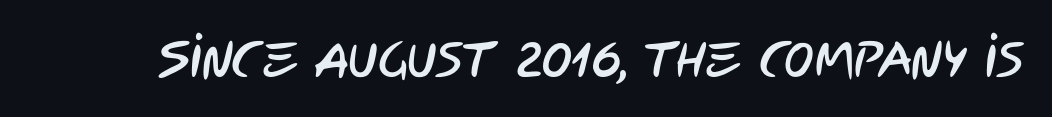
{"serif": "no", "width": "condensed", "stroke_contrast": "low", "x_height": "large", "monospaced": "no", "underline": "no", "letter_spacing": "normal", "letter_spacing_em": 0.0, "glyph_px": 50}
